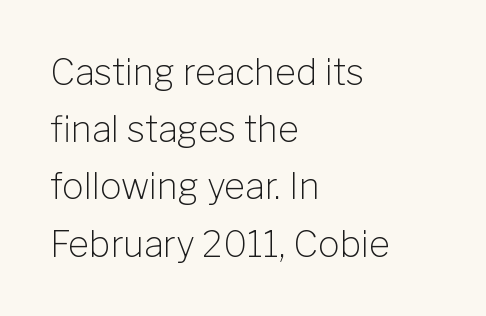
The image shows 36 px light sans-serif type, upright; set left-aligned, normal line spacing (1.59x), normal letter spacing, not underlined; low stroke contrast and a medium x-height.
